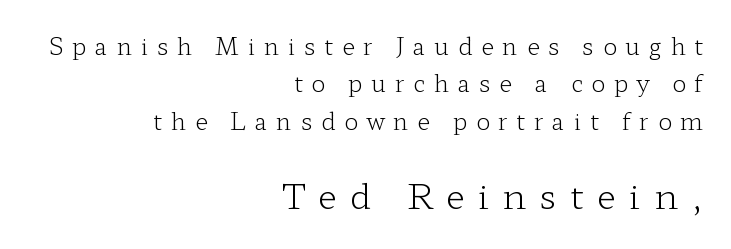
{"serif": "yes", "italic": "no", "bold": "no", "weight": "light", "width": "wide", "stroke_contrast": "low", "x_height": "medium", "monospaced": "no", "underline": "no", "align": "right", "line_spacing": "normal", "line_spacing_ratio": 1.63, "letter_spacing": "wide", "letter_spacing_em": 0.38, "larger_block": "second", "size_ratio": 1.52, "glyph_px": 35}
